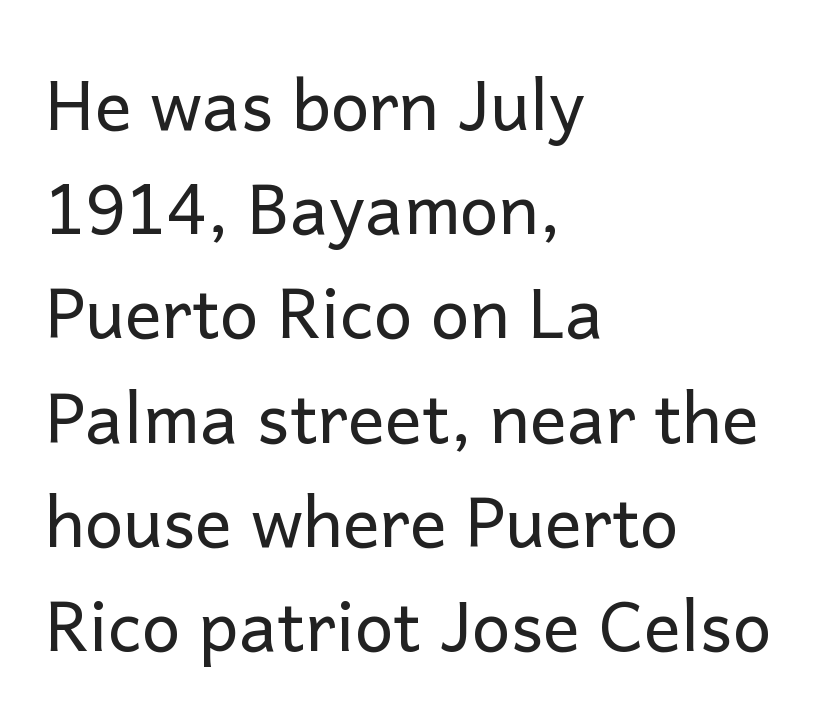
The image shows 69 px regular-weight sans-serif type, upright; set left-aligned, normal line spacing (1.51x), normal letter spacing, not underlined; low stroke contrast and a medium x-height.
